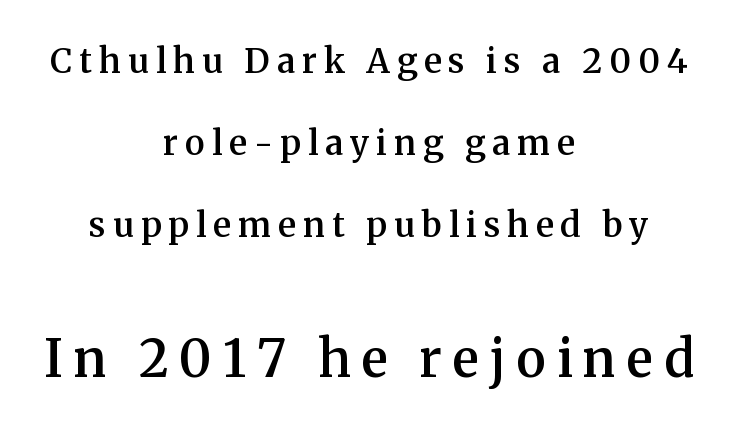
{"serif": "yes", "italic": "no", "bold": "semi", "weight": "semibold", "width": "normal", "stroke_contrast": "medium", "x_height": "medium", "monospaced": "no", "underline": "no", "align": "center", "line_spacing": "loose", "line_spacing_ratio": 2.41, "letter_spacing": "wide", "letter_spacing_em": 0.21, "larger_block": "second", "size_ratio": 1.5, "glyph_px": 51}
